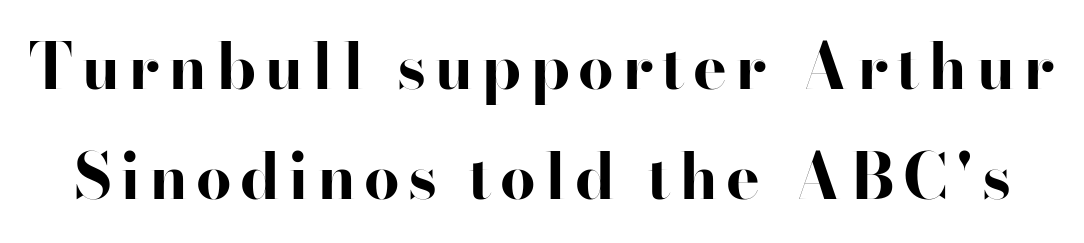
{"serif": "no", "italic": "no", "bold": "yes", "weight": "bold", "width": "wide", "stroke_contrast": "high", "x_height": "small", "monospaced": "no", "underline": "no", "line_spacing_ratio": 1.74, "glyph_px": 63}
